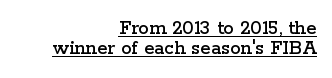
Q: Is the text italic (slanted)? A: No, it is upright.
Q: Is the text underlined? A: Yes.
Q: How is the paragraph aligned? A: Right-aligned.
Q: Is the spacing between letters normal or unusually wide? A: Normal.
Q: Is the spacing between lines tight, normal or loose? A: Tight.
